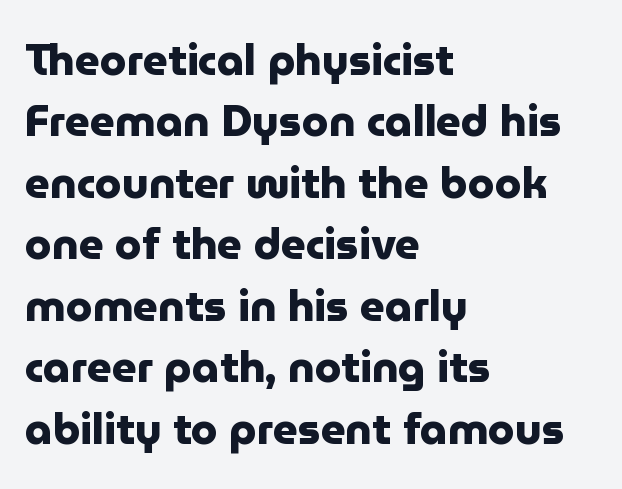
Q: Is the text bold? A: Yes.
Q: Is the text italic (slanted)? A: No, it is upright.
Q: Is the typeface a serif or a sans-serif typeface? A: Sans-serif.
Q: Is the text underlined? A: No.
Q: How is the paragraph aligned? A: Left-aligned.
Q: Is the spacing between letters normal or unusually wide? A: Normal.
Q: Is the spacing between lines tight, normal or loose? A: Normal.
Q: Width (condensed, normal, or wide)? A: Normal.
Q: Stroke contrast? A: Low.
Q: x-height? A: Medium.
Q: Monospaced? A: No.
